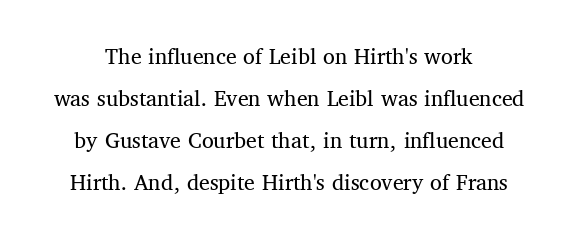
Stroke mass is kept to a normal reading level or below. Observe the ordinary spacing: letters are neighbours, not strangers. It's the straight-up-and-down kind of type. Only glyphs here, with clear space below each row.
